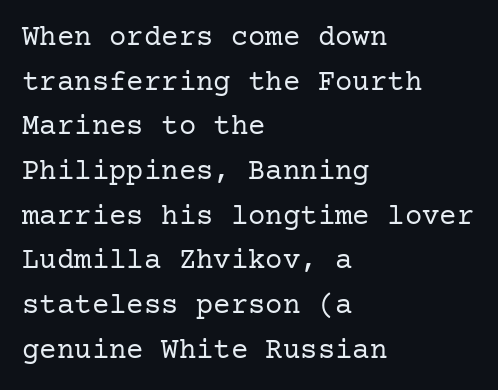
The image shows 29 px regular-weight serif type, upright; set left-aligned, normal line spacing (1.54x), normal letter spacing, not underlined; low stroke contrast and a medium x-height.
